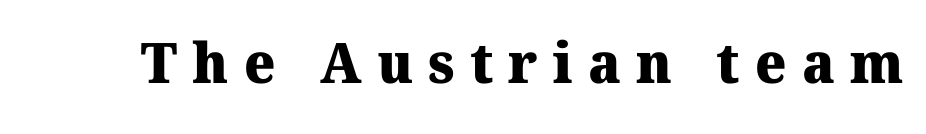
{"serif": "yes", "bold": "yes", "weight": "heavy", "width": "normal", "stroke_contrast": "medium", "x_height": "medium", "monospaced": "no", "underline": "no", "letter_spacing": "wide", "letter_spacing_em": 0.27, "glyph_px": 56}
